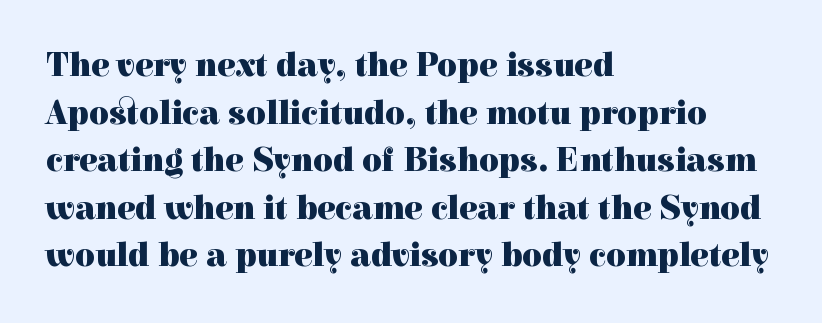
{"serif": "yes", "italic": "no", "bold": "yes", "weight": "heavy", "width": "normal", "x_height": "medium", "monospaced": "no", "underline": "no", "align": "left", "line_spacing": "normal", "line_spacing_ratio": 1.4, "letter_spacing": "normal", "letter_spacing_em": 0.0, "glyph_px": 34}
